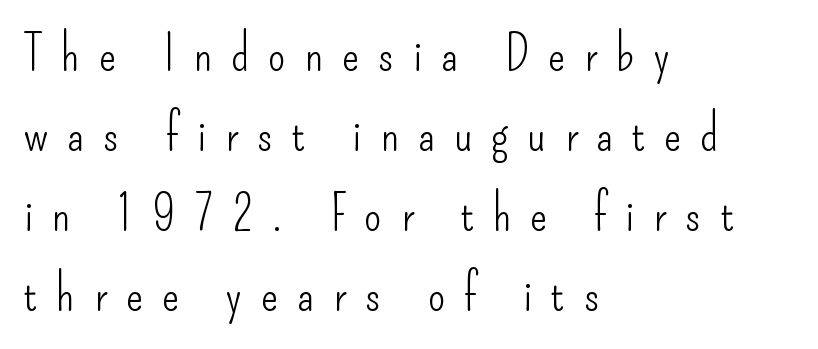
{"serif": "no", "italic": "no", "bold": "no", "weight": "light", "width": "condensed", "stroke_contrast": "low", "x_height": "small", "monospaced": "no", "underline": "no", "align": "left", "line_spacing": "normal", "line_spacing_ratio": 1.6, "letter_spacing": "wide", "letter_spacing_em": 0.38, "glyph_px": 50}
